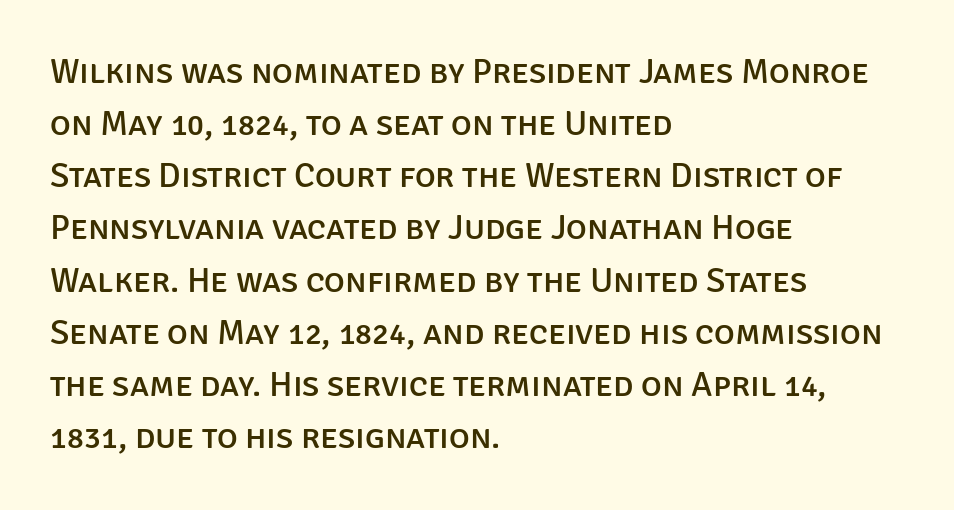
Q: Is the text italic (slanted)? A: No, it is upright.
Q: Is the typeface a serif or a sans-serif typeface? A: Sans-serif.
Q: Is the text underlined? A: No.
Q: How is the paragraph aligned? A: Left-aligned.
Q: Is the spacing between letters normal or unusually wide? A: Normal.
Q: Is the spacing between lines tight, normal or loose? A: Normal.
Q: Width (condensed, normal, or wide)? A: Normal.
Q: Stroke contrast? A: Low.
Q: x-height? A: Large.
Q: Monospaced? A: No.
